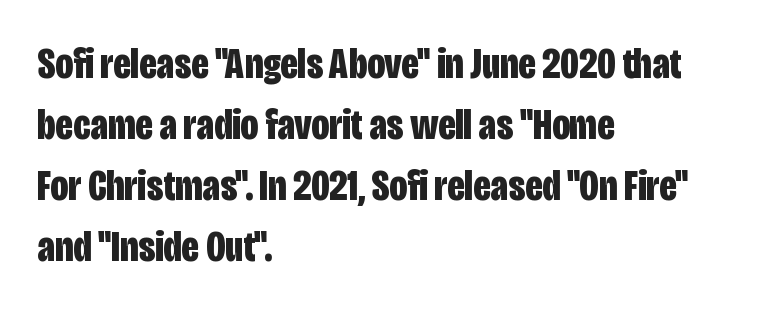
The image shows 44 px bold, condensed sans-serif type, upright; set left-aligned, normal line spacing (1.39x), normal letter spacing, not underlined; low stroke contrast and a large x-height.
